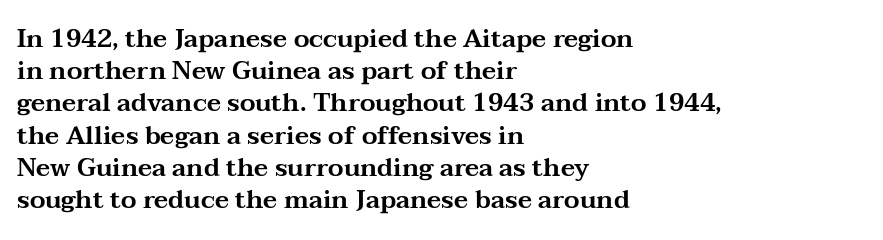
No italicization has been applied; the sample stays upright. This sample uses plain, unmodified letter spacing. Decoration check: the copy has no underline. The typesetter chose a ragged-right arrangement here. Interline gaps are of average width in this sample.
